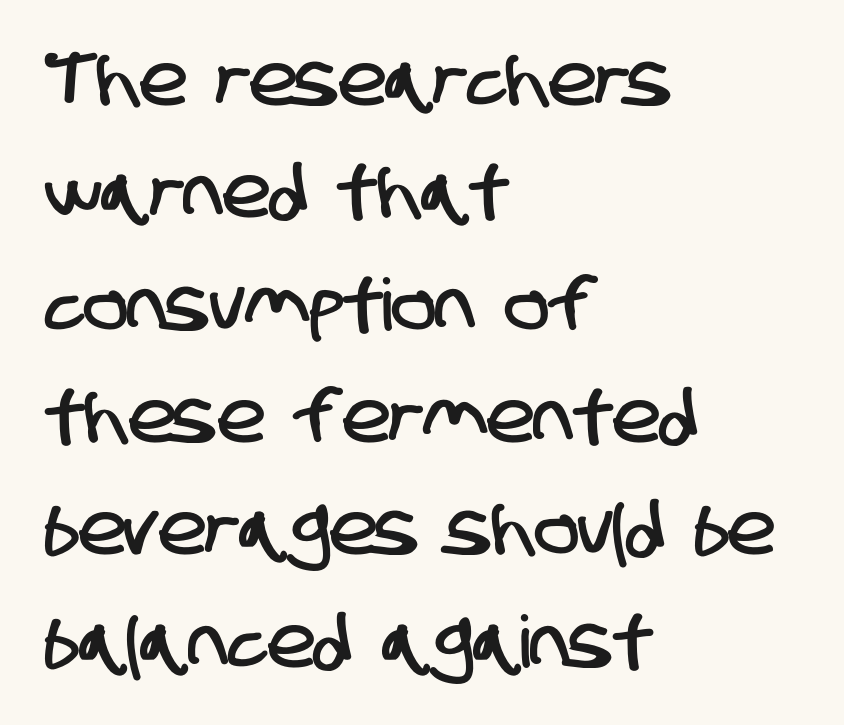
Q: Is the typeface a serif or a sans-serif typeface? A: Sans-serif.
Q: Is the text underlined? A: No.
Q: How is the paragraph aligned? A: Left-aligned.
Q: Is the spacing between letters normal or unusually wide? A: Normal.
Q: Is the spacing between lines tight, normal or loose? A: Normal.
Q: Width (condensed, normal, or wide)? A: Condensed.
Q: Stroke contrast? A: Low.
Q: x-height? A: Large.
Q: Monospaced? A: No.
